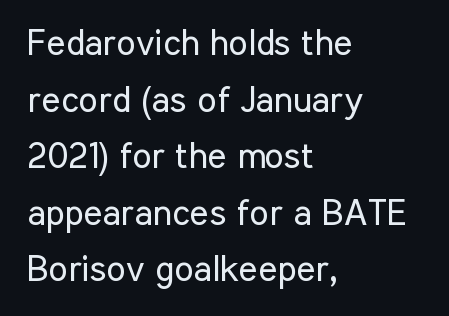
{"serif": "no", "italic": "no", "bold": "no", "weight": "regular", "width": "condensed", "stroke_contrast": "low", "x_height": "medium", "monospaced": "no", "underline": "no", "align": "left", "line_spacing": "normal", "line_spacing_ratio": 1.57, "letter_spacing": "normal", "letter_spacing_em": 0.0, "glyph_px": 36}
